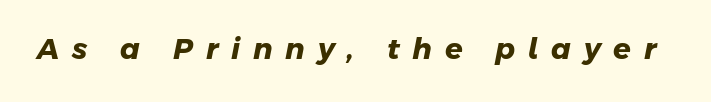
Q: Is the text bold? A: Yes.
Q: Is the typeface a serif or a sans-serif typeface? A: Sans-serif.
Q: Is the text underlined? A: No.
Q: Is the spacing between letters normal or unusually wide? A: Unusually wide.
Q: Width (condensed, normal, or wide)? A: Normal.
Q: Stroke contrast? A: Low.
Q: x-height? A: Medium.
Q: Monospaced? A: No.
